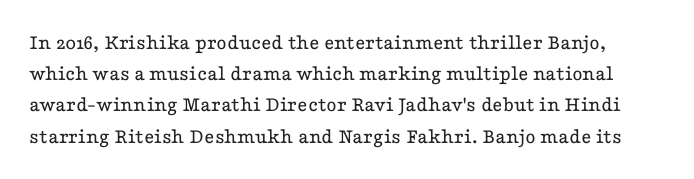
The image shows 22 px text type, upright; set normal line spacing (1.42x), normal letter spacing, not underlined.
